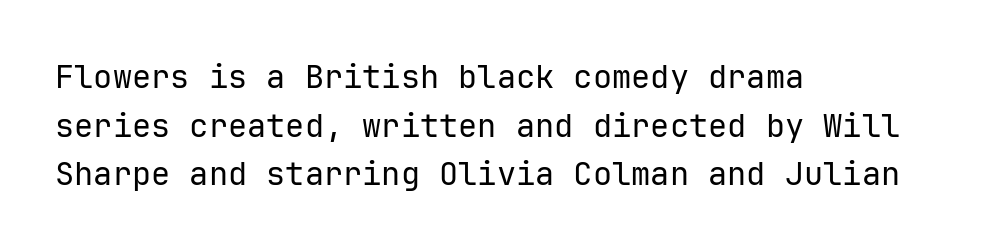
{"serif": "no", "italic": "no", "bold": "no", "weight": "regular", "width": "normal", "stroke_contrast": "low", "x_height": "medium", "monospaced": "yes", "underline": "no", "align": "left", "line_spacing": "normal", "line_spacing_ratio": 1.52, "letter_spacing": "normal", "letter_spacing_em": 0.0, "glyph_px": 32}
